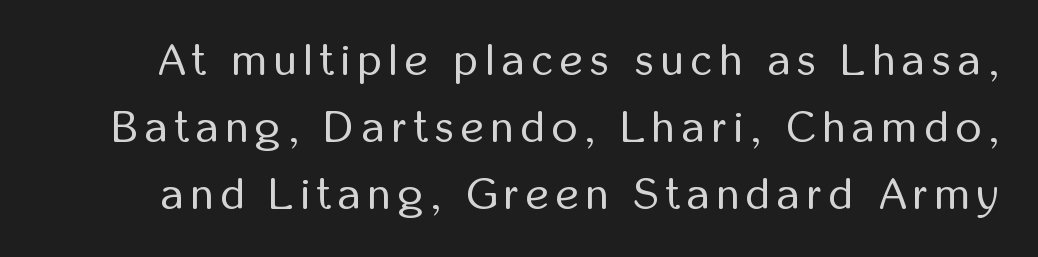
Each letter keeps its own natural width here, so spacing adapts to shape. A typesetter would call this leading conventional body-copy spacing. Check the space under the baseline: it is left empty. Regarding serifs, this sample does without them. Notice how the stems are strictly vertical — no italics here. The strokes are not fattened; the text isn't bold.
